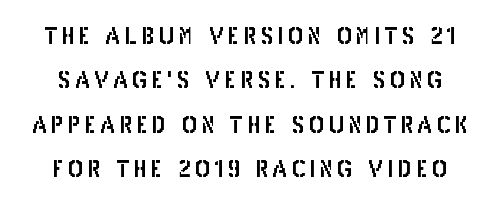
The image shows 23 px text type, upright; set loose line spacing (1.93x), not underlined.
